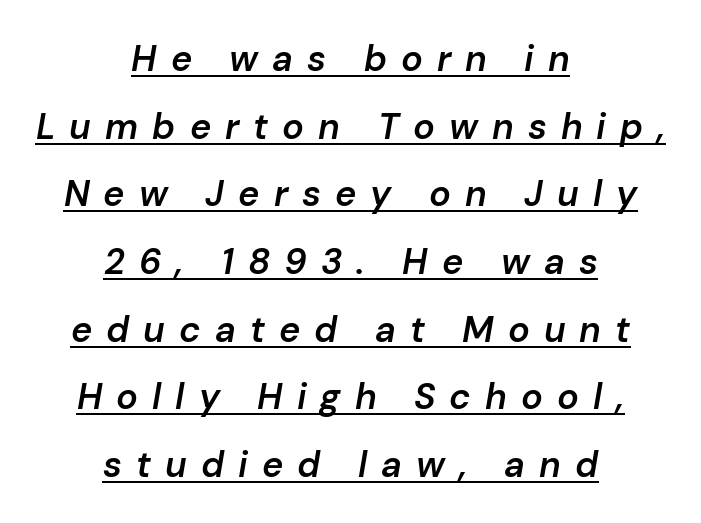
Q: Is the text bold? A: Semi-bold.
Q: Is the text italic (slanted)? A: Yes, it leans right by about 10 degrees.
Q: Is the text underlined? A: Yes.
Q: How is the paragraph aligned? A: Centered.
Q: Is the spacing between letters normal or unusually wide? A: Unusually wide.
Q: Width (condensed, normal, or wide)? A: Normal.
Q: Stroke contrast? A: Low.
Q: x-height? A: Medium.
Q: Monospaced? A: No.
